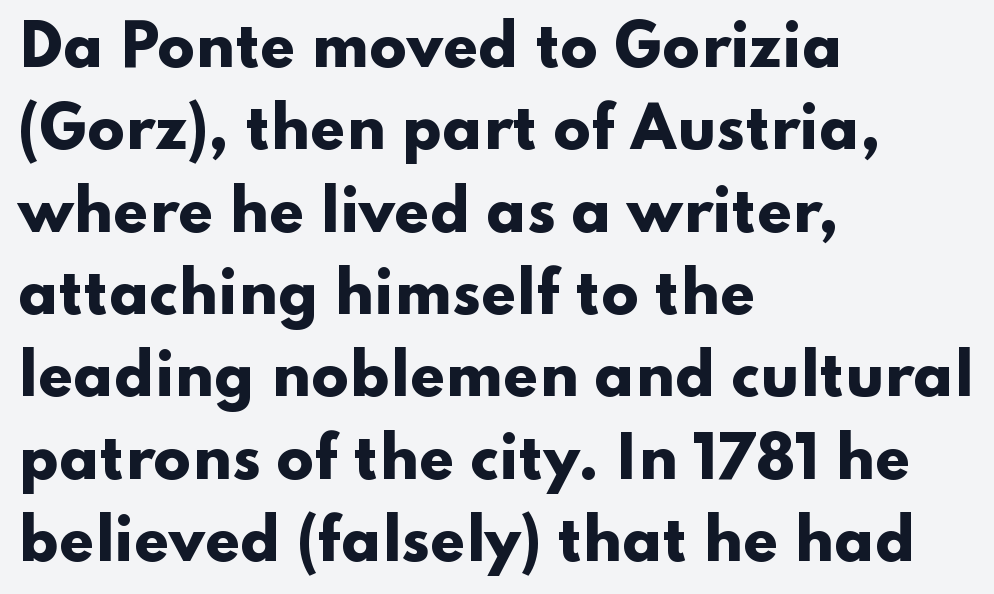
The image shows 56 px heavy, wide sans-serif type, upright; set left-aligned, normal line spacing (1.47x), normal letter spacing, not underlined; low stroke contrast and a small x-height.
